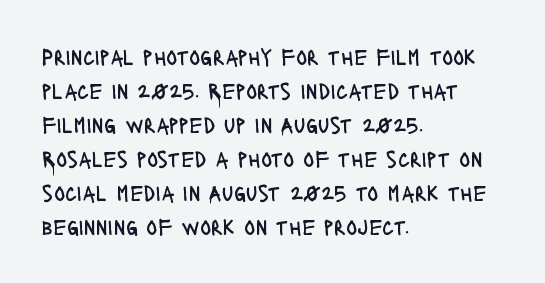
The image shows 23 px text type, upright; set left-aligned, normal line spacing (1.48x), normal letter spacing, not underlined.
